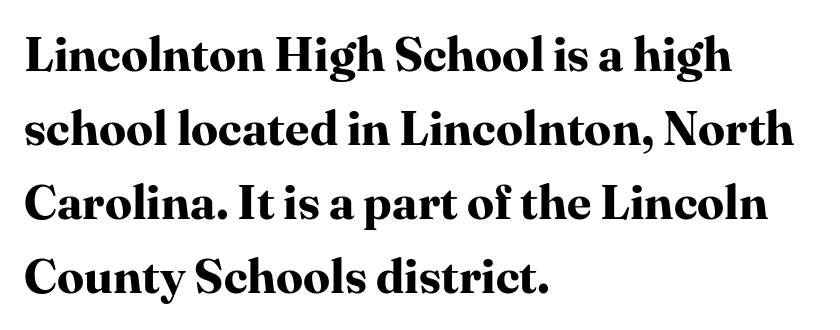
Q: Is the text bold? A: Yes.
Q: Is the text italic (slanted)? A: No, it is upright.
Q: Is the typeface a serif or a sans-serif typeface? A: Serif.
Q: Is the text underlined? A: No.
Q: How is the paragraph aligned? A: Left-aligned.
Q: Is the spacing between letters normal or unusually wide? A: Normal.
Q: Is the spacing between lines tight, normal or loose? A: Normal.
Q: Width (condensed, normal, or wide)? A: Normal.
Q: Stroke contrast? A: High.
Q: x-height? A: Medium.
Q: Monospaced? A: No.
